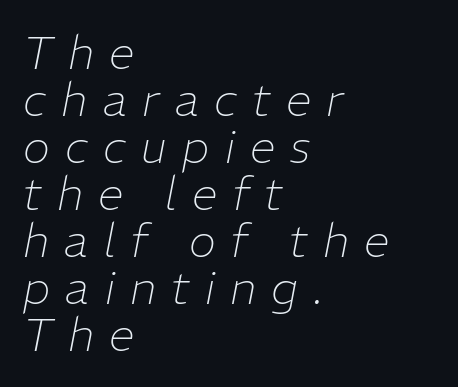
Q: Is the text bold? A: No.
Q: Is the text italic (slanted)? A: Yes, it leans right by about 11 degrees.
Q: Is the text underlined? A: No.
Q: How is the paragraph aligned? A: Left-aligned.
Q: Is the spacing between letters normal or unusually wide? A: Unusually wide.
Q: Is the spacing between lines tight, normal or loose? A: Tight.
Q: Width (condensed, normal, or wide)? A: Normal.
Q: Stroke contrast? A: Low.
Q: x-height? A: Medium.
Q: Monospaced? A: No.
